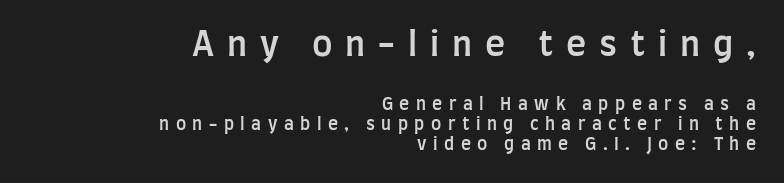
The image shows 34 px semibold, condensed sans-serif type, upright; set right-aligned, line spacing 1.19x, unusually wide letter spacing (+0.38 em), not underlined; the first (top) block is 2.0x larger; low stroke contrast and a large x-height.
